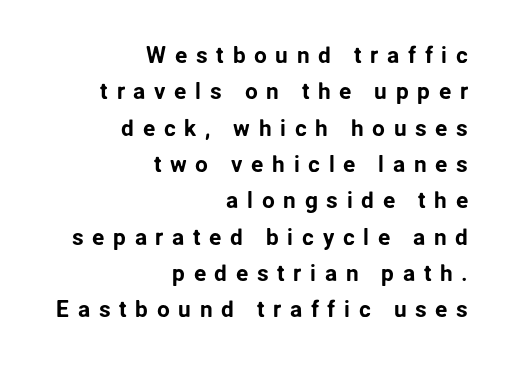
{"italic": "no", "underline": "no", "align": "right", "line_spacing": "normal", "line_spacing_ratio": 1.58, "letter_spacing": "wide", "letter_spacing_em": 0.37, "glyph_px": 23}
